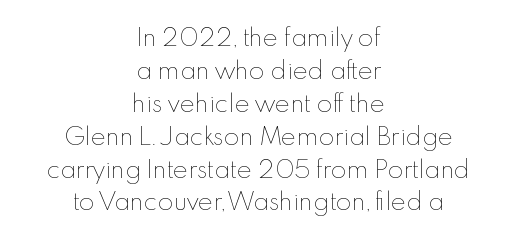
The letters look calm and open, with moderate or lighter stems. Italic: no, the glyphs are upright roman. Compared with typical paragraphs, the rows here are spaced about the same. The face used here is rendered with its standard letterfit. These lines stack symmetrically, like a column narrowing and widening about its center. Honestly, there is no underline to notice here at all.
